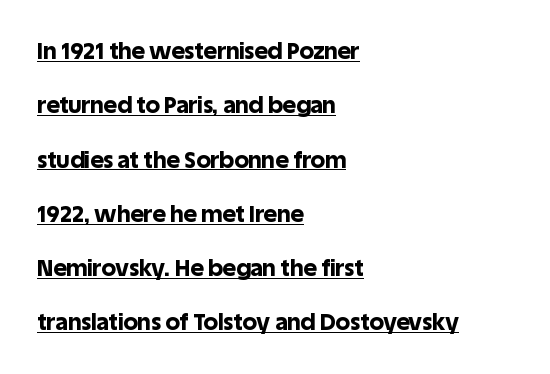
{"italic": "no", "bold": "yes", "underline": "yes", "align": "left", "line_spacing": "loose", "line_spacing_ratio": 2.36, "letter_spacing": "normal", "letter_spacing_em": 0.0, "glyph_px": 23}
